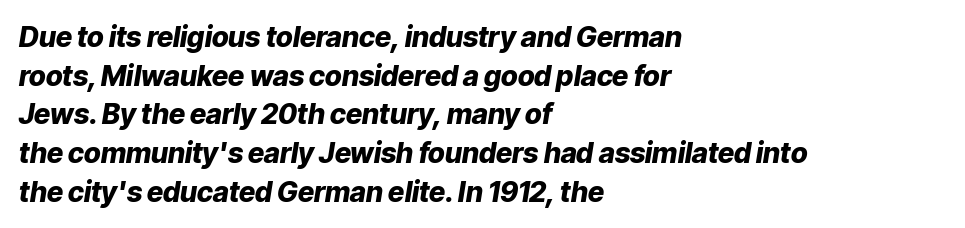
{"italic": "yes", "lean": "right", "slant_degrees": 9, "bold": "yes", "weight": "heavy", "width": "normal", "stroke_contrast": "low", "x_height": "medium", "monospaced": "no", "underline": "no", "align": "left", "line_spacing": "normal", "line_spacing_ratio": 1.38, "letter_spacing": "normal", "letter_spacing_em": 0.0, "glyph_px": 28}
